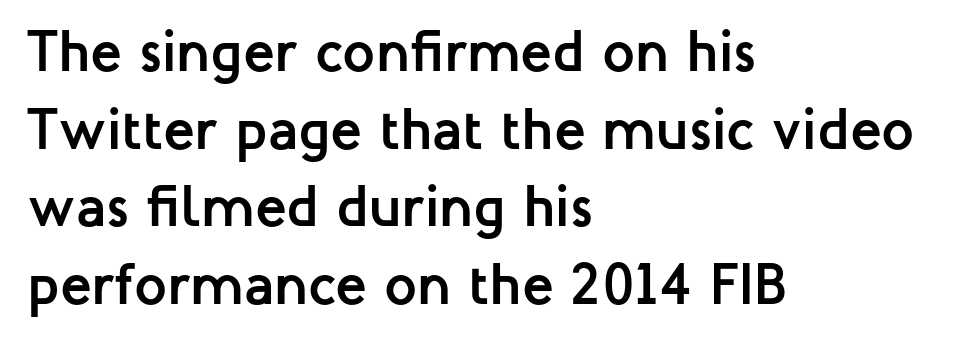
Q: Is the text bold? A: Yes.
Q: Is the text italic (slanted)? A: No, it is upright.
Q: Is the typeface a serif or a sans-serif typeface? A: Sans-serif.
Q: Is the text underlined? A: No.
Q: How is the paragraph aligned? A: Left-aligned.
Q: Is the spacing between letters normal or unusually wide? A: Normal.
Q: Is the spacing between lines tight, normal or loose? A: Normal.
Q: Width (condensed, normal, or wide)? A: Normal.
Q: Stroke contrast? A: Low.
Q: x-height? A: Medium.
Q: Monospaced? A: No.
